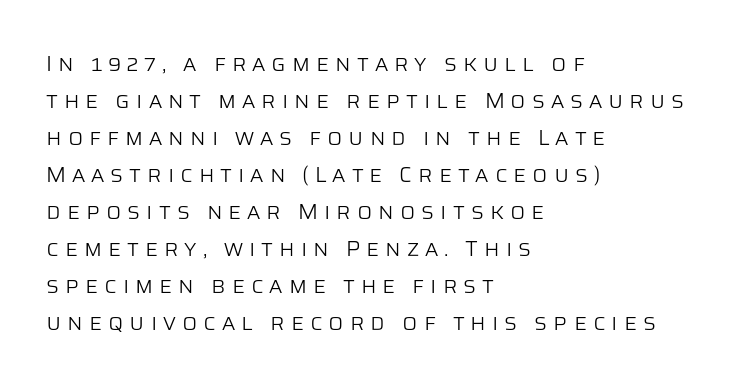
Q: Is the text bold? A: No.
Q: Is the text italic (slanted)? A: No, it is upright.
Q: Is the text underlined? A: No.
Q: How is the paragraph aligned? A: Left-aligned.
Q: Is the spacing between letters normal or unusually wide? A: Unusually wide.
Q: Is the spacing between lines tight, normal or loose? A: Normal.
